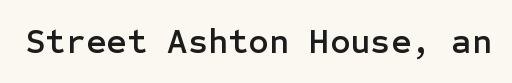
I'd call this a sans setting — the letters go barefoot. Compared with typical body copy, the letter spacing here is the same. A bare baseline throughout the passage. Vertical strokes here are truly vertical.
